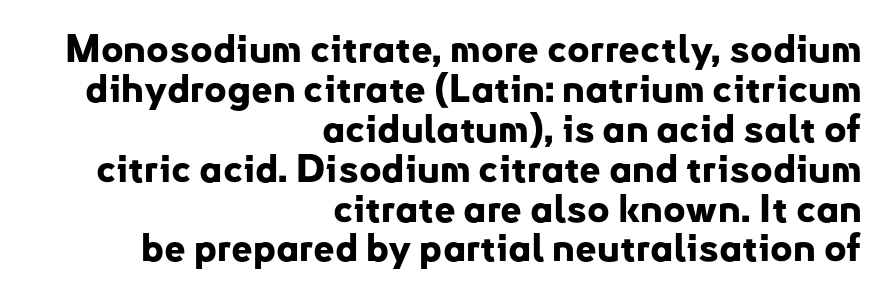
Q: Is the text bold? A: Yes.
Q: Is the text italic (slanted)? A: No, it is upright.
Q: Is the typeface a serif or a sans-serif typeface? A: Sans-serif.
Q: Is the text underlined? A: No.
Q: How is the paragraph aligned? A: Right-aligned.
Q: Is the spacing between letters normal or unusually wide? A: Normal.
Q: Is the spacing between lines tight, normal or loose? A: Tight.
Q: Width (condensed, normal, or wide)? A: Normal.
Q: Stroke contrast? A: Low.
Q: x-height? A: Small.
Q: Monospaced? A: No.
